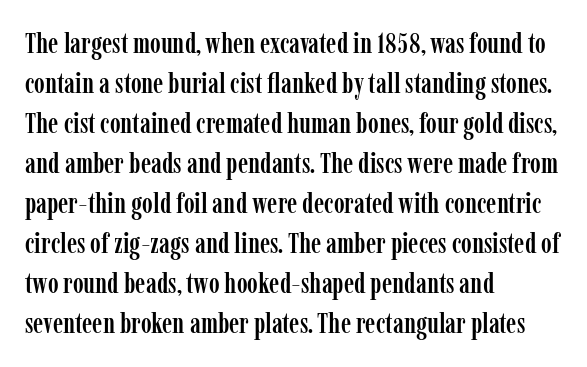
The image shows 29 px condensed serif type, upright; set left-aligned, normal line spacing (1.38x), normal letter spacing, not underlined; low stroke contrast and a medium x-height.
